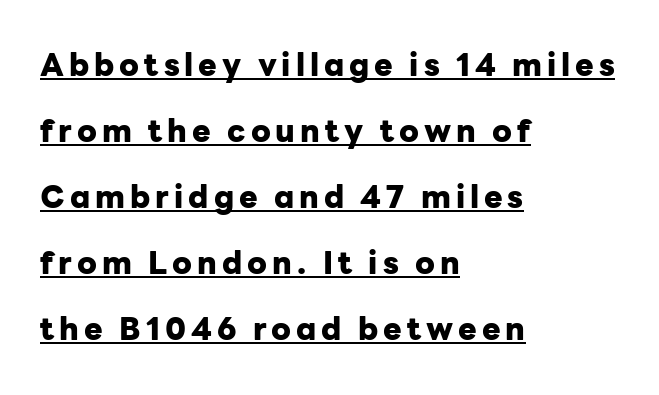
{"serif": "no", "italic": "no", "bold": "yes", "weight": "heavy", "width": "normal", "stroke_contrast": "low", "x_height": "medium", "monospaced": "no", "underline": "yes", "align": "left", "line_spacing": "loose", "line_spacing_ratio": 2.13, "glyph_px": 31}
